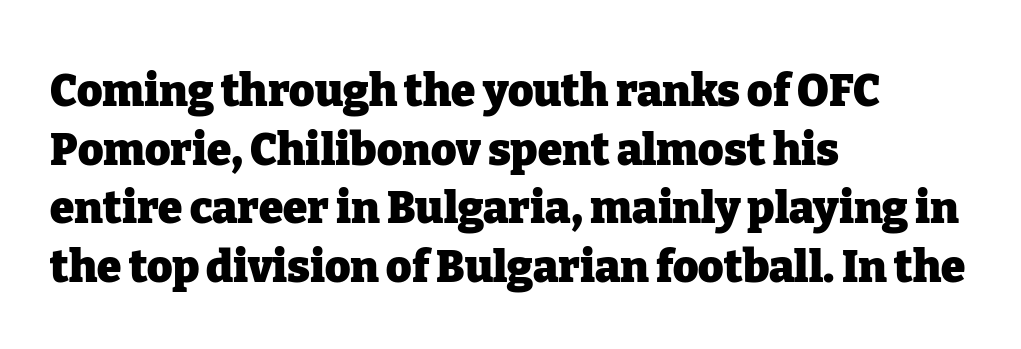
Q: Is the text bold? A: Yes.
Q: Is the text italic (slanted)? A: No, it is upright.
Q: Is the typeface a serif or a sans-serif typeface? A: Serif.
Q: Is the text underlined? A: No.
Q: How is the paragraph aligned? A: Left-aligned.
Q: Is the spacing between letters normal or unusually wide? A: Normal.
Q: Is the spacing between lines tight, normal or loose? A: Normal.
Q: Width (condensed, normal, or wide)? A: Normal.
Q: Stroke contrast? A: Low.
Q: x-height? A: Medium.
Q: Monospaced? A: No.
